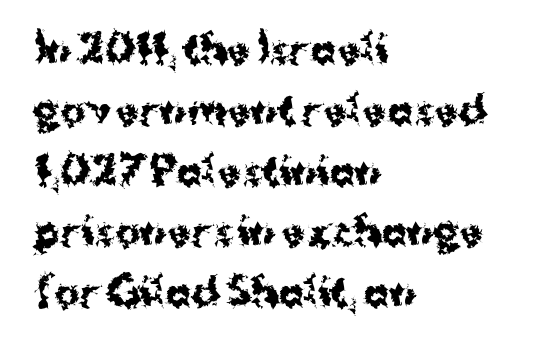
Q: Is the text bold? A: Yes.
Q: Is the text italic (slanted)? A: No, it is upright.
Q: Is the typeface a serif or a sans-serif typeface? A: Sans-serif.
Q: Is the text underlined? A: No.
Q: How is the paragraph aligned? A: Left-aligned.
Q: Is the spacing between letters normal or unusually wide? A: Normal.
Q: Is the spacing between lines tight, normal or loose? A: Normal.
Q: Width (condensed, normal, or wide)? A: Normal.
Q: Stroke contrast? A: Medium.
Q: x-height? A: Medium.
Q: Monospaced? A: No.
